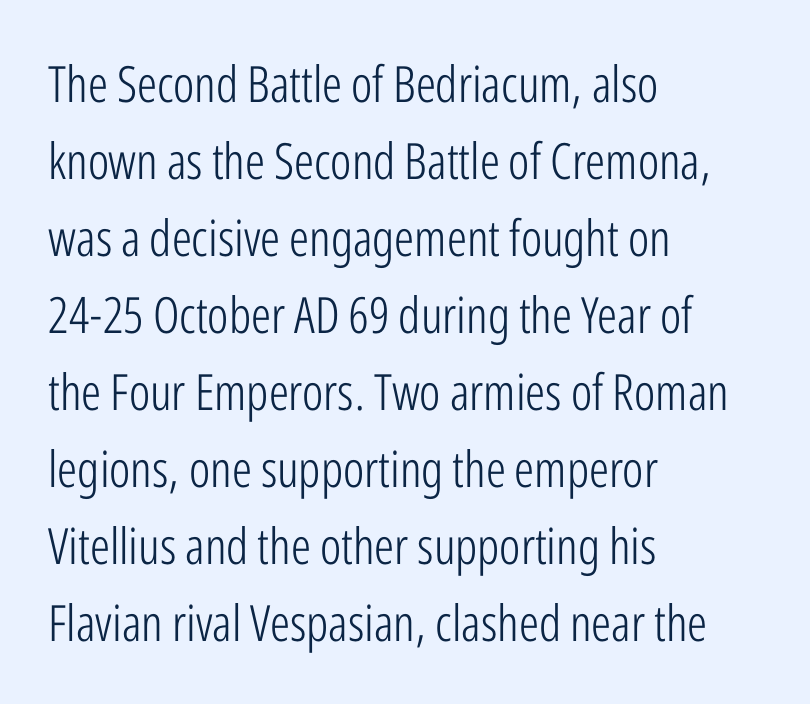
{"serif": "no", "italic": "no", "bold": "no", "weight": "light", "width": "condensed", "stroke_contrast": "low", "x_height": "medium", "monospaced": "no", "underline": "no", "align": "left", "line_spacing": "normal", "line_spacing_ratio": 1.54, "letter_spacing": "normal", "letter_spacing_em": 0.0, "glyph_px": 50}
